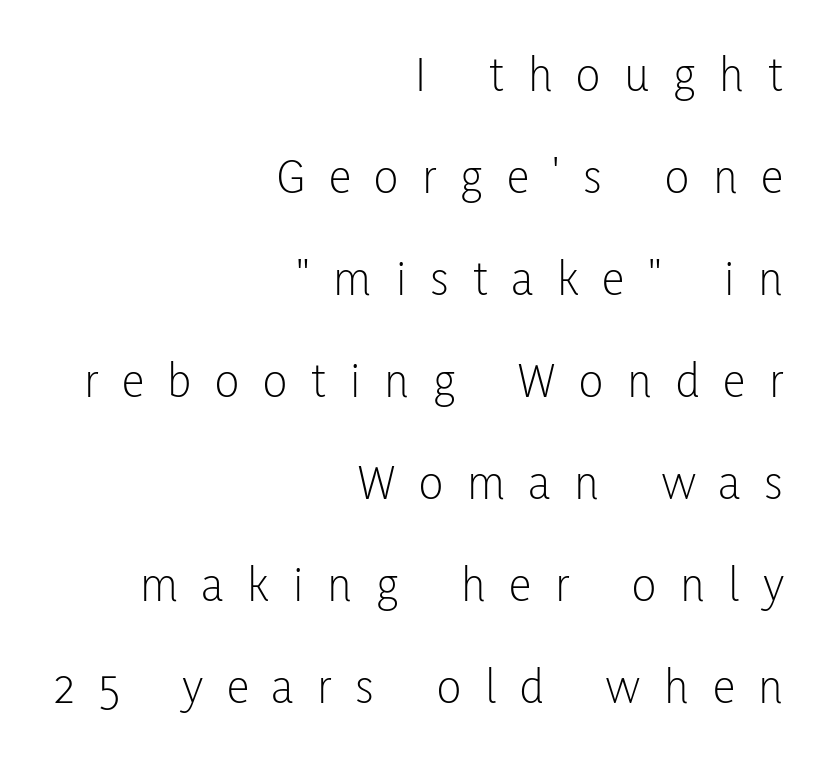
The tracking reads as deliberately expanded to a designer's eye. The zone under the glyphs is completely vacant. No heavy texture on the line: the type isn't bold. The designer dialed line spacing up above the default.
